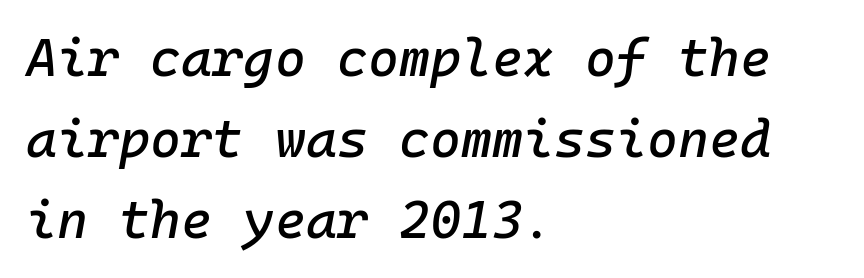
Q: Is the text italic (slanted)? A: Yes, it leans right by about 10 degrees.
Q: Is the text underlined? A: No.
Q: How is the paragraph aligned? A: Left-aligned.
Q: Is the spacing between letters normal or unusually wide? A: Normal.
Q: Is the spacing between lines tight, normal or loose? A: Normal.
Q: Width (condensed, normal, or wide)? A: Normal.
Q: Stroke contrast? A: Low.
Q: x-height? A: Medium.
Q: Monospaced? A: Yes.
